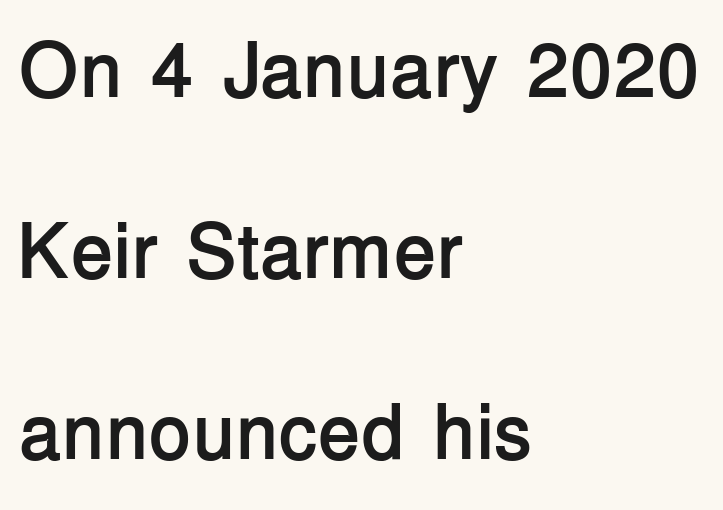
The image shows 78 px semibold sans-serif type, upright; set left-aligned, loose line spacing (2.32x), normal letter spacing, not underlined; low stroke contrast and a medium x-height.
